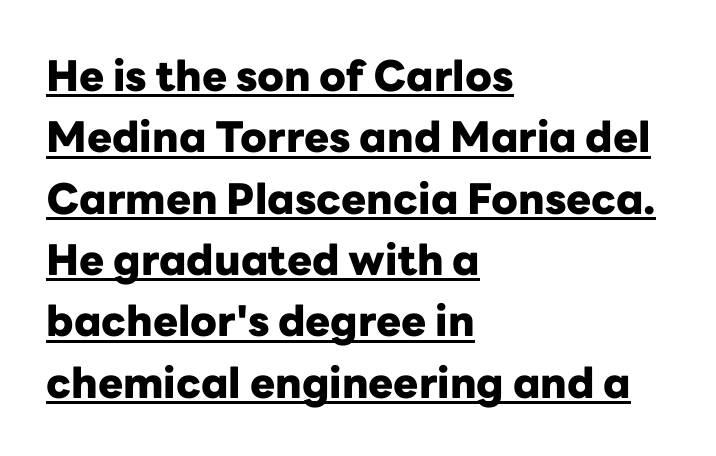
What stands out about the letter spacing? Nothing — it is the standard amount. Is the block centered? No — it sits flush against the left margin. You can see a thin bar hugging the bottom of the glyphs. Regarding serifs, this sample does without them.
